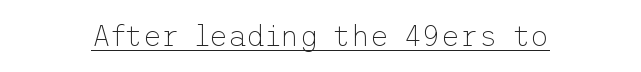
{"serif": "no", "italic": "no", "bold": "no", "weight": "thin", "width": "normal", "stroke_contrast": "low", "x_height": "medium", "underline": "yes", "letter_spacing": "normal", "letter_spacing_em": 0.0, "glyph_px": 29}
